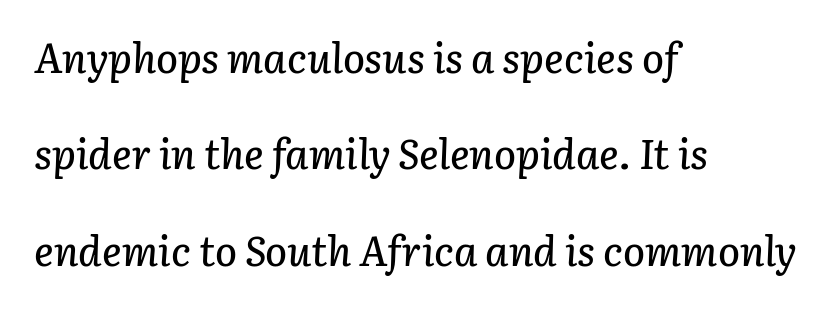
The image shows 41 px text type, italic (leaning right); set left-aligned, loose line spacing (2.35x), normal letter spacing, not underlined; low stroke contrast and a medium x-height.
